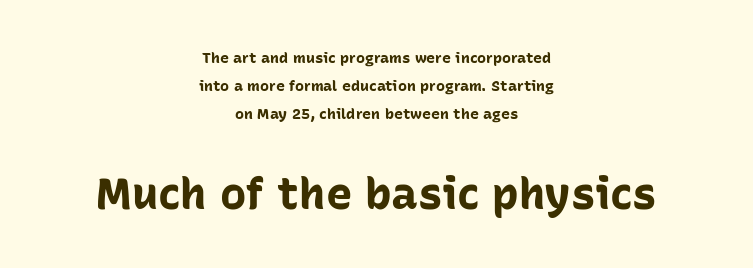
The image shows 44 px bold sans-serif type, upright; set centered, line spacing 1.86x, normal letter spacing, not underlined; the second (bottom) block is 2.93x larger; low stroke contrast and a medium x-height.
